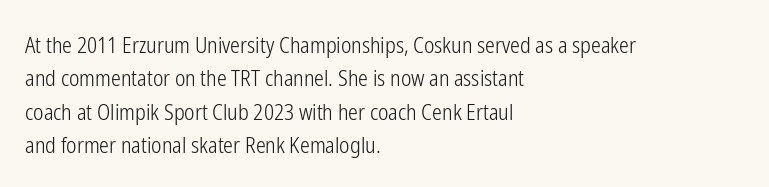
Summary of vertical rhythm: regular, with standard interline spacing. No extra ink here — the face is not bold. Quick note: not italic, upright. Horizontal alignment here is leftward, the default for most running prose.
